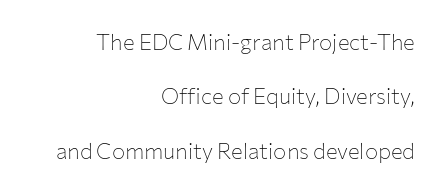
Q: Is the text bold? A: No.
Q: Is the text italic (slanted)? A: No, it is upright.
Q: Is the text underlined? A: No.
Q: How is the paragraph aligned? A: Right-aligned.
Q: Is the spacing between letters normal or unusually wide? A: Normal.
Q: Is the spacing between lines tight, normal or loose? A: Loose.
